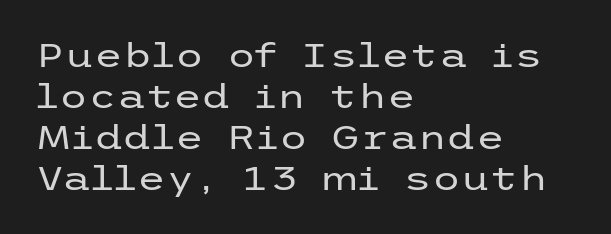
The text block is weighted toward the left margin, trailing off unevenly rightward. Compared with a typical body face, this is equally light or lighter still. Caption: standard tracking, unaltered. The type family on display is of the sans-serif kind.
